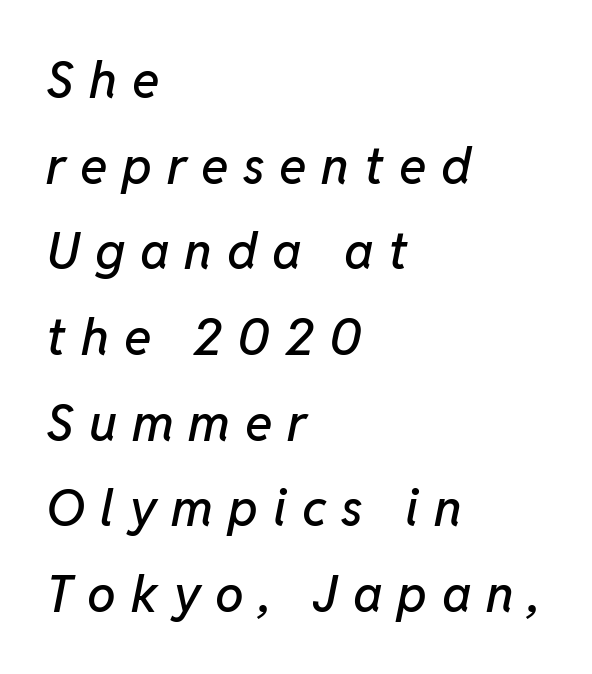
Letters rest on an invisible, unmarked baseline. The tracking jumps out immediately: characters are airy and widely separated. If you measured baseline to baseline, you'd find a middling distance. The text block is weighted toward the left margin, trailing off unevenly rightward. The typography opts for an oblique posture over an upright one.
